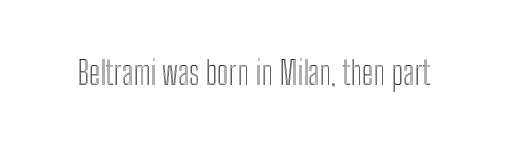
Q: Is the text italic (slanted)? A: No, it is upright.
Q: Is the text underlined? A: No.
Q: Is the spacing between letters normal or unusually wide? A: Normal.
Q: Width (condensed, normal, or wide)? A: Condensed.
Q: x-height? A: Medium.
Q: Monospaced? A: No.
